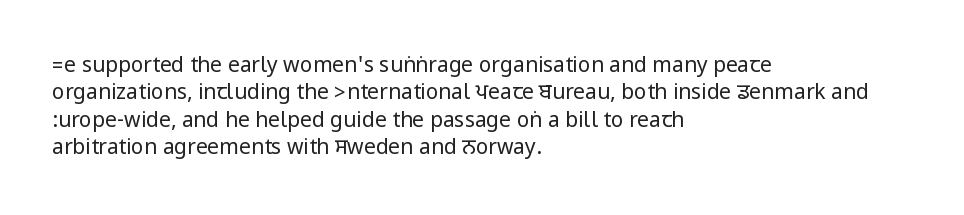
{"italic": "no", "bold": "no", "underline": "no", "align": "left", "line_spacing": "normal", "line_spacing_ratio": 1.3, "letter_spacing": "normal", "letter_spacing_em": 0.0, "glyph_px": 21}
